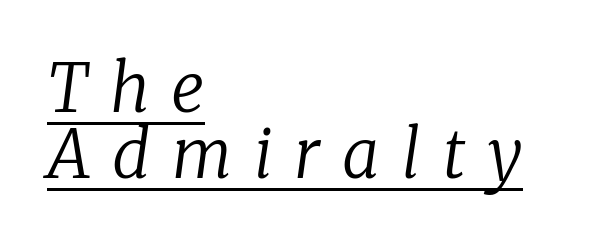
Q: Is the text bold? A: No.
Q: Is the text italic (slanted)? A: Yes, it leans right by about 8 degrees.
Q: Is the typeface a serif or a sans-serif typeface? A: Serif.
Q: Is the text underlined? A: Yes.
Q: How is the paragraph aligned? A: Left-aligned.
Q: Is the spacing between letters normal or unusually wide? A: Unusually wide.
Q: Is the spacing between lines tight, normal or loose? A: Tight.
Q: Width (condensed, normal, or wide)? A: Normal.
Q: Stroke contrast? A: Low.
Q: x-height? A: Medium.
Q: Monospaced? A: No.
